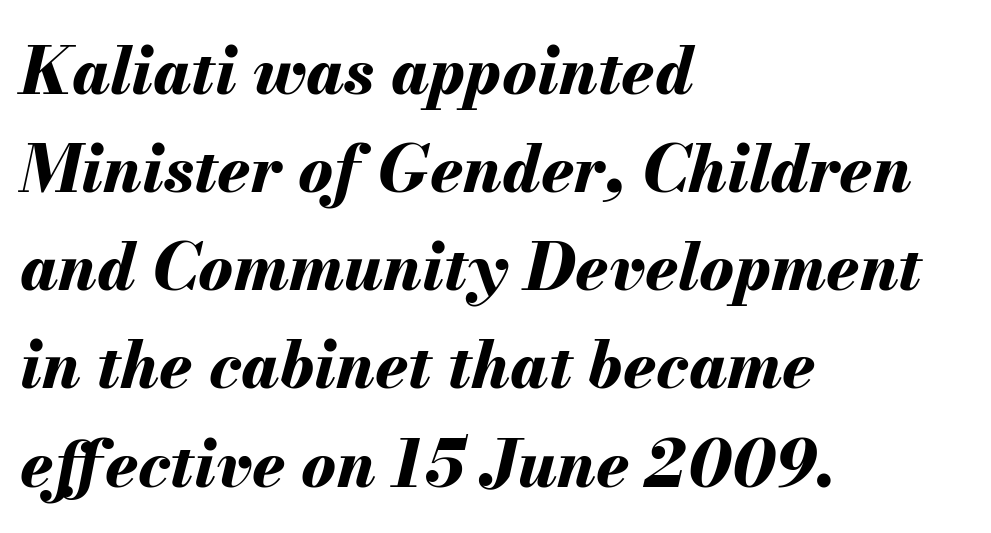
Q: Is the text bold? A: Yes.
Q: Is the text italic (slanted)? A: Yes, it leans right by about 13 degrees.
Q: Is the text underlined? A: No.
Q: How is the paragraph aligned? A: Left-aligned.
Q: Is the spacing between letters normal or unusually wide? A: Normal.
Q: Is the spacing between lines tight, normal or loose? A: Normal.
Q: Width (condensed, normal, or wide)? A: Normal.
Q: Stroke contrast? A: Medium.
Q: x-height? A: Small.
Q: Monospaced? A: No.
